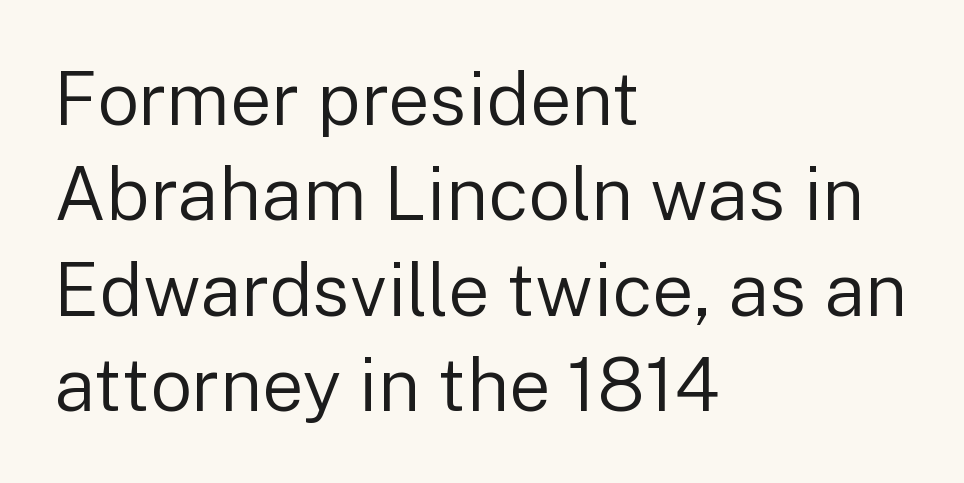
{"serif": "no", "italic": "no", "bold": "no", "weight": "regular", "width": "normal", "stroke_contrast": "low", "x_height": "medium", "monospaced": "no", "underline": "no", "align": "left", "line_spacing": "normal", "line_spacing_ratio": 1.29, "letter_spacing": "normal", "letter_spacing_em": 0.0, "glyph_px": 74}
